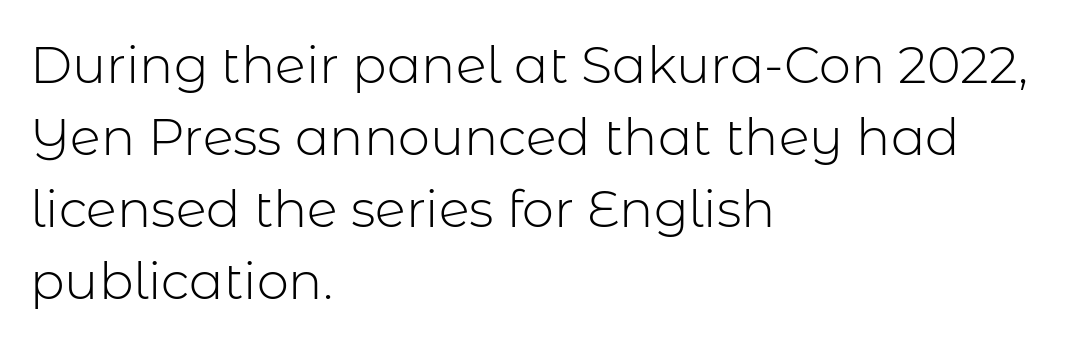
{"serif": "no", "italic": "no", "bold": "no", "weight": "light", "width": "normal", "stroke_contrast": "low", "x_height": "medium", "monospaced": "no", "underline": "no", "align": "left", "line_spacing": "normal", "line_spacing_ratio": 1.41, "letter_spacing": "normal", "letter_spacing_em": 0.0, "glyph_px": 51}
